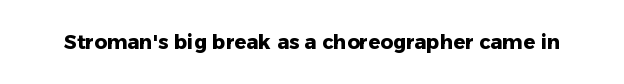
Q: Is the text bold? A: Yes.
Q: Is the text italic (slanted)? A: No, it is upright.
Q: Is the text underlined? A: No.
Q: Is the spacing between letters normal or unusually wide? A: Normal.
